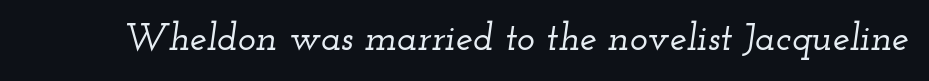
Q: Is the text italic (slanted)? A: Yes, it leans right by about 12 degrees.
Q: Is the typeface a serif or a sans-serif typeface? A: Serif.
Q: Is the text underlined? A: No.
Q: Is the spacing between letters normal or unusually wide? A: Normal.
Q: Width (condensed, normal, or wide)? A: Wide.
Q: Stroke contrast? A: Low.
Q: x-height? A: Small.
Q: Monospaced? A: No.
